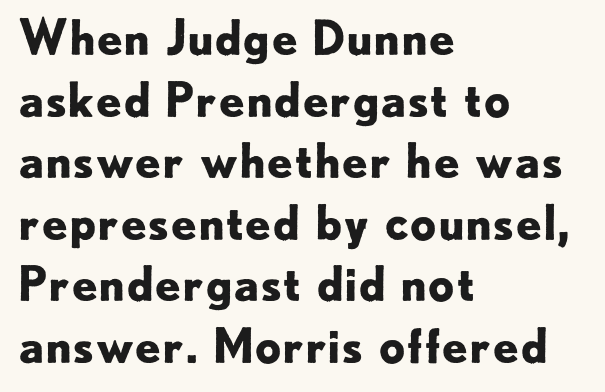
The paragraph shown leans on its left margin. Stroke thickness is high; the sample reads as a true bold. Think of a printed novel: that variable character pitch is what you see here. Caption: standard tracking, unaltered. Baseline-to-baseline distance is the conventional proportion of letter height.
